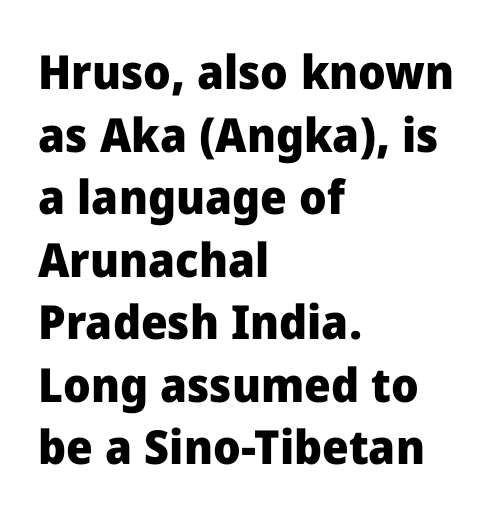
The image shows 47 px heavy sans-serif type, upright; set left-aligned, normal line spacing (1.33x), normal letter spacing, not underlined; low stroke contrast and a medium x-height.
